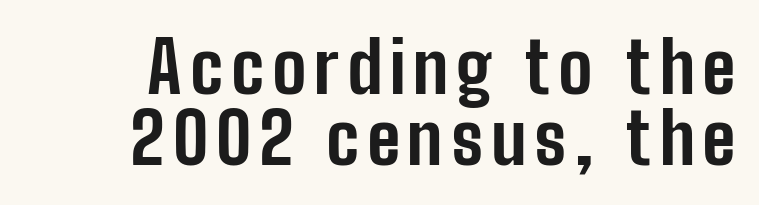
The image shows 71 px bold, condensed sans-serif type, upright; set tight line spacing (1.0x), not underlined; low stroke contrast and a medium x-height.
